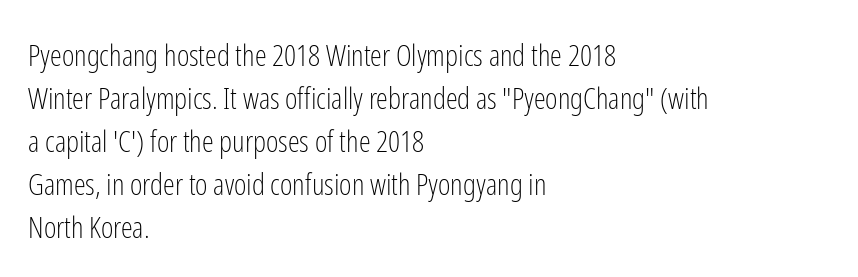
Looks like regular typesetting: each glyph gets only the width it needs. Ordinary non-slanted type is in use. What stands out about the letter spacing? Nothing — it is the standard amount. On a weight scale, this lands at 450 or below. Nobody drew a line under any word here. This block has exactly the height ordinary leading produces.
